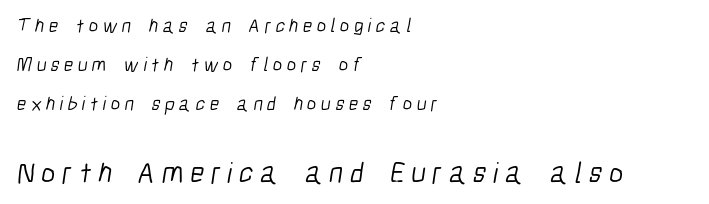
Q: Is the text bold? A: No.
Q: Is the typeface a serif or a sans-serif typeface? A: Sans-serif.
Q: Is the text underlined? A: No.
Q: How is the paragraph aligned? A: Left-aligned.
Q: Is the spacing between letters normal or unusually wide? A: Unusually wide.
Q: Is the spacing between lines tight, normal or loose? A: Loose.
Q: Which block of text is set in a larger size, the first (top) or the second (bottom)? A: The second (bottom) one.
Q: Width (condensed, normal, or wide)? A: Condensed.
Q: Stroke contrast? A: Low.
Q: x-height? A: Medium.
Q: Monospaced? A: No.
